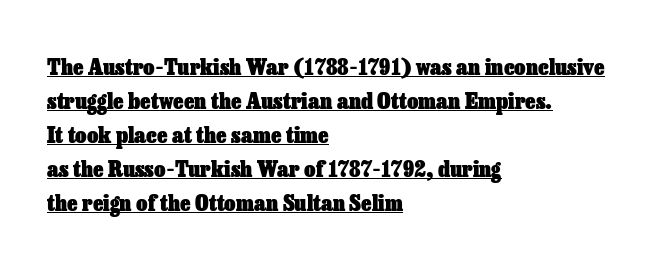
The image shows 22 px bold type, upright; set left-aligned, normal line spacing (1.55x), normal letter spacing, underlined.
